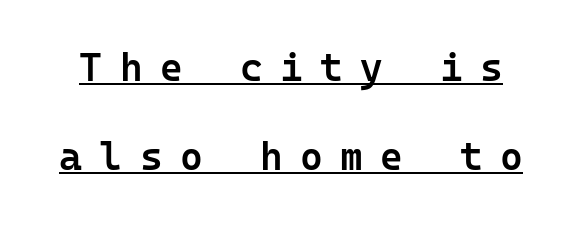
The image shows 39 px semibold sans-serif type, upright, monospaced; set loose line spacing (2.29x), unusually wide letter spacing (+0.44 em), underlined; low stroke contrast and a medium x-height.
